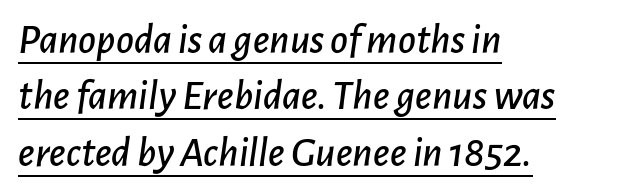
{"italic": "yes", "lean": "right", "slant_degrees": 7, "width": "normal", "stroke_contrast": "low", "x_height": "medium", "monospaced": "no", "underline": "yes", "align": "left", "line_spacing": "normal", "line_spacing_ratio": 1.31, "letter_spacing": "normal", "letter_spacing_em": 0.0, "glyph_px": 43}
